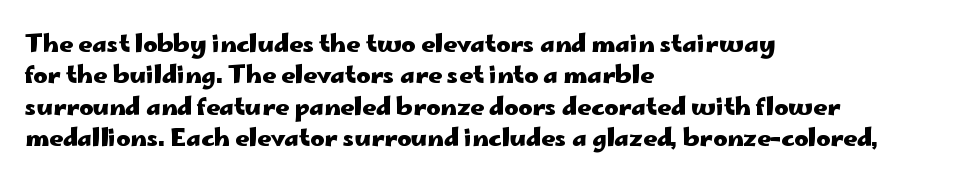
Q: Is the text bold? A: Yes.
Q: Is the text italic (slanted)? A: No, it is upright.
Q: Is the text underlined? A: No.
Q: How is the paragraph aligned? A: Left-aligned.
Q: Is the spacing between letters normal or unusually wide? A: Normal.
Q: Is the spacing between lines tight, normal or loose? A: Normal.
